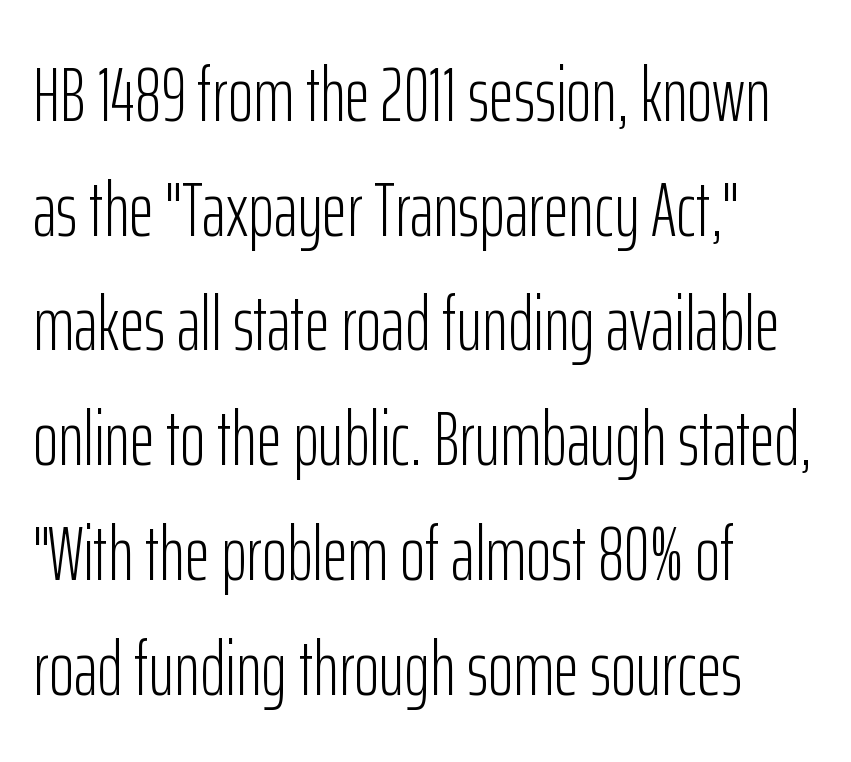
Q: Is the text bold? A: No.
Q: Is the text italic (slanted)? A: No, it is upright.
Q: Is the typeface a serif or a sans-serif typeface? A: Sans-serif.
Q: Is the text underlined? A: No.
Q: How is the paragraph aligned? A: Left-aligned.
Q: Is the spacing between letters normal or unusually wide? A: Normal.
Q: Is the spacing between lines tight, normal or loose? A: Normal.
Q: Width (condensed, normal, or wide)? A: Condensed.
Q: Stroke contrast? A: Low.
Q: x-height? A: Medium.
Q: Monospaced? A: No.
